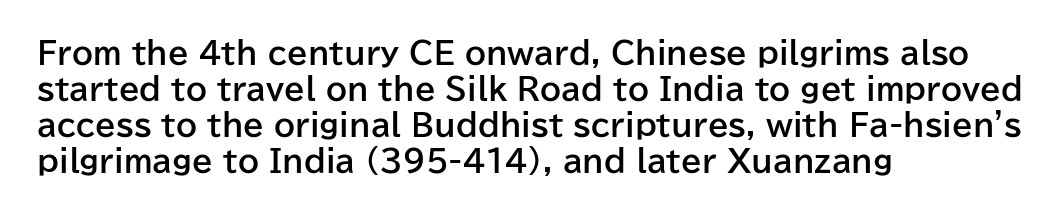
Q: Is the text bold? A: Yes.
Q: Is the text italic (slanted)? A: No, it is upright.
Q: Is the typeface a serif or a sans-serif typeface? A: Sans-serif.
Q: Is the text underlined? A: No.
Q: How is the paragraph aligned? A: Left-aligned.
Q: Is the spacing between letters normal or unusually wide? A: Normal.
Q: Width (condensed, normal, or wide)? A: Normal.
Q: Stroke contrast? A: Low.
Q: x-height? A: Medium.
Q: Monospaced? A: No.
